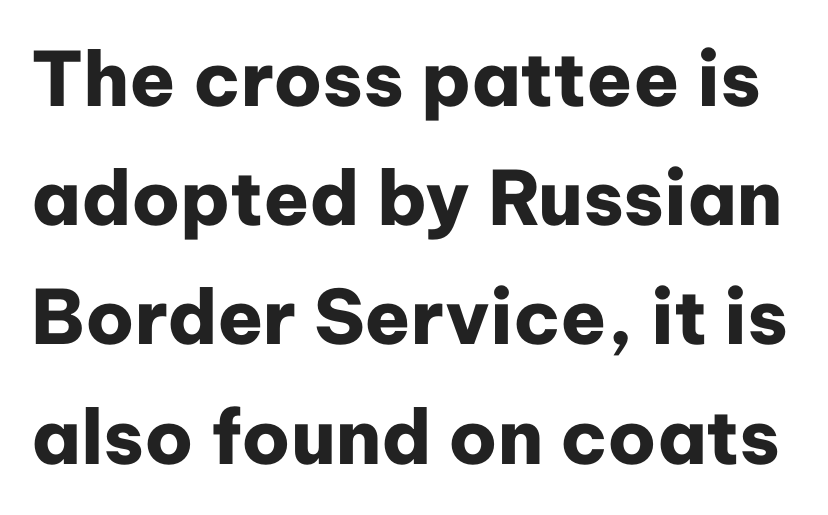
This sample uses plain, unmodified letter spacing. Vertical spacing — default. Does the weight exceed regular? Yes, all the way to bold. You could not count columns in this text — the font is proportionally spaced.
